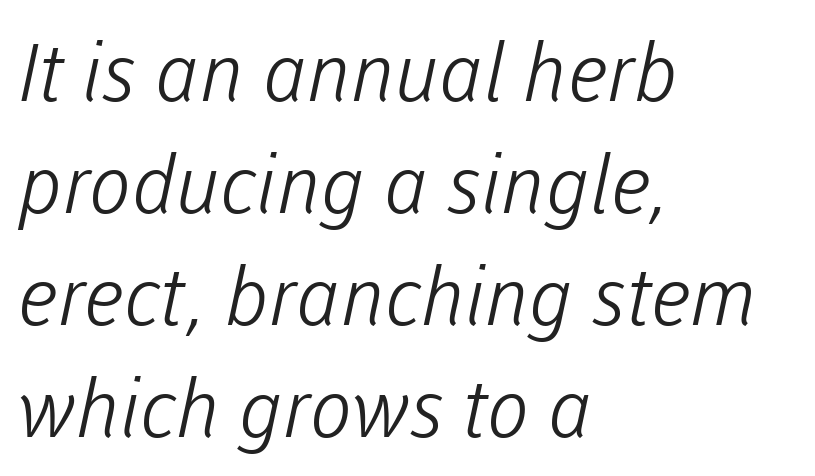
{"serif": "no", "bold": "no", "weight": "light", "width": "normal", "stroke_contrast": "low", "x_height": "medium", "monospaced": "no", "underline": "no", "align": "left", "line_spacing": "normal", "line_spacing_ratio": 1.4, "letter_spacing": "normal", "letter_spacing_em": 0.0, "glyph_px": 80}
